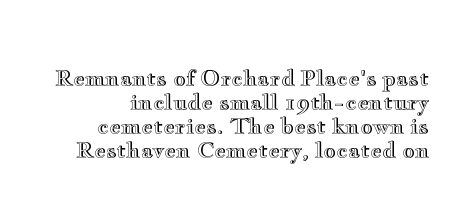
Words appear dense and cohesive because spacing is normal. It's the straight-up-and-down kind of type. Summary of vertical rhythm: compact, with narrow interline spacing. Check under the words: just untouched page.
